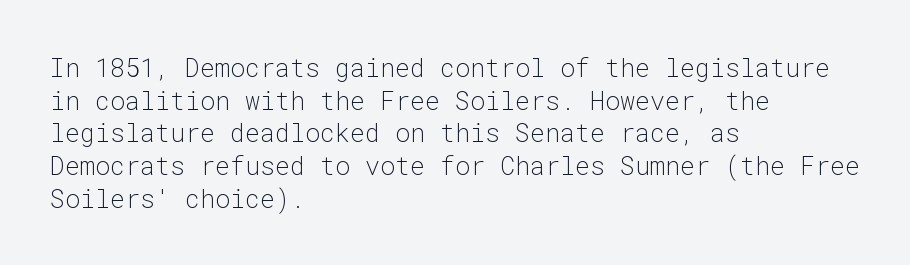
What's the leading like? Ordinary, nothing unusual. The passage shown has conventional tracking throughout. The typography opts for an upright posture over an oblique one. The passage is arranged the way most books set body copy — flush left.
